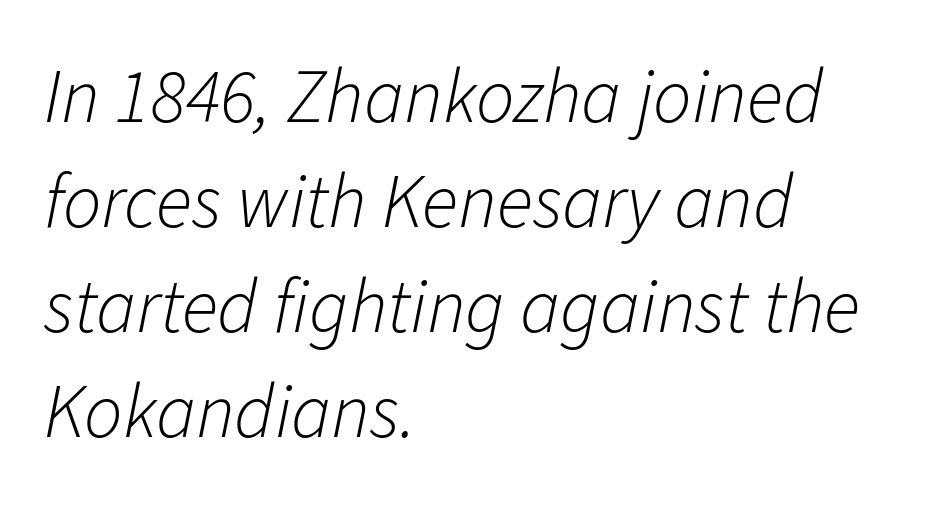
The image shows 76 px light type, italic (leaning right); set left-aligned, normal line spacing (1.38x), normal letter spacing, not underlined; low stroke contrast and a medium x-height.
